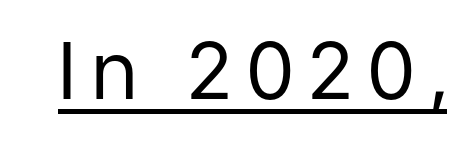
{"serif": "no", "italic": "no", "bold": "no", "weight": "regular", "width": "normal", "stroke_contrast": "low", "x_height": "medium", "monospaced": "no", "underline": "yes", "letter_spacing": "wide", "letter_spacing_em": 0.22, "glyph_px": 79}
